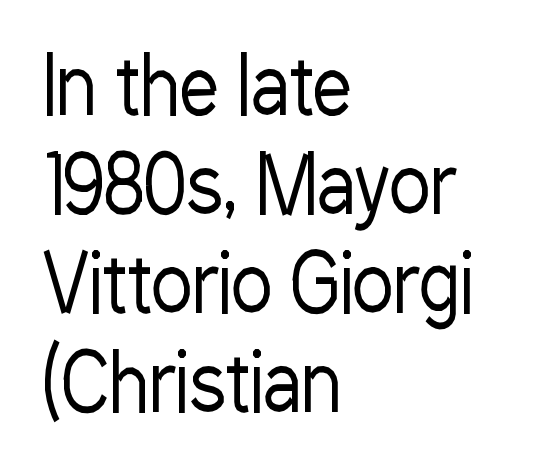
{"serif": "no", "italic": "no", "bold": "no", "weight": "regular", "width": "condensed", "stroke_contrast": "low", "x_height": "medium", "monospaced": "no", "underline": "no", "align": "left", "line_spacing": "normal", "line_spacing_ratio": 1.27, "letter_spacing": "normal", "letter_spacing_em": 0.0, "glyph_px": 78}
